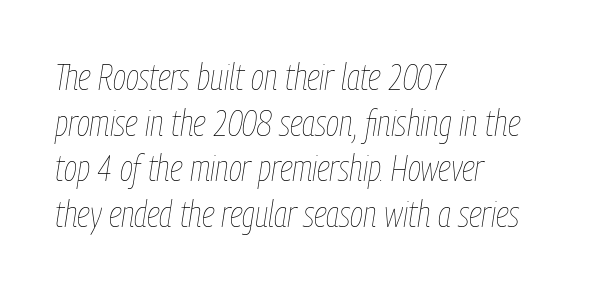
{"italic": "yes", "lean": "right", "slant_degrees": 9, "bold": "no", "weight": "thin", "width": "condensed", "stroke_contrast": "low", "x_height": "medium", "monospaced": "no", "underline": "no", "align": "left", "line_spacing": "normal", "line_spacing_ratio": 1.27, "letter_spacing": "normal", "letter_spacing_em": 0.0, "glyph_px": 36}
